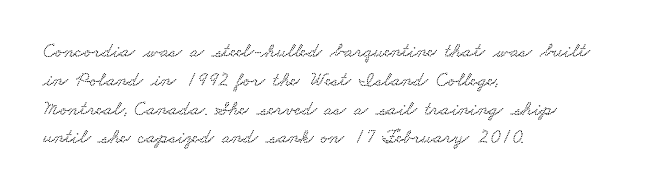
The image shows 20 px text type; set left-aligned, normal line spacing (1.44x), normal letter spacing, not underlined.
